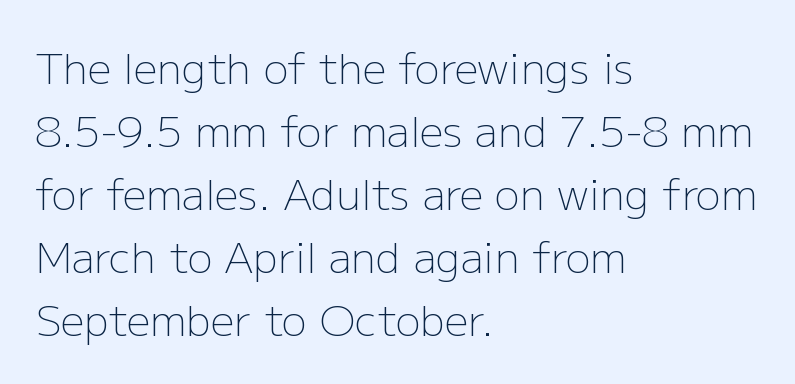
Teacher's note: observe the even left margin — that is flush-left alignment. This block has exactly the height ordinary leading produces. Serif or sans? Sans — the stroke terminals are bare. This is not heavy type; no bold has been used. Spacing between characters is what you'd get straight out of the box. These lines were composed using upright roman letters.
